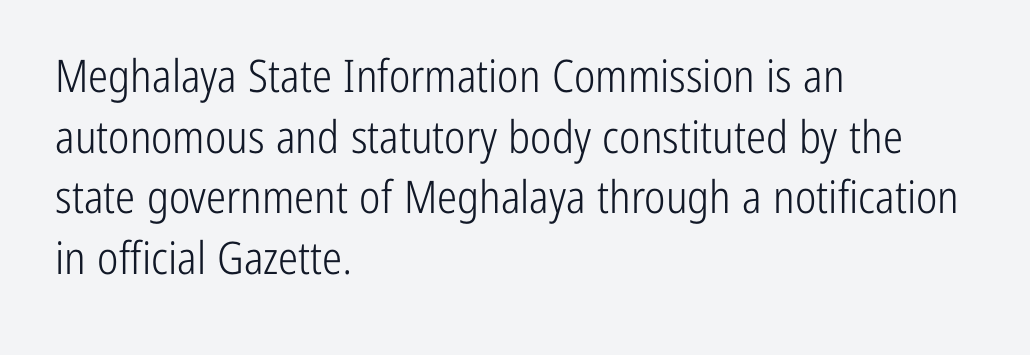
The image shows 45 px light, condensed sans-serif type, upright; set left-aligned, normal line spacing (1.35x), normal letter spacing, not underlined; low stroke contrast and a medium x-height.
